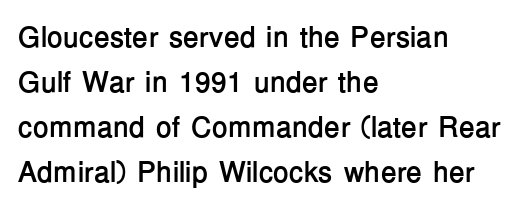
Is the type bold? Yes — the strokes are clearly thick and heavy. Is this a fixed-width face? No — the glyphs have proportional, varying widths. The designer left line spacing at the default. The area under the type is left untouched. Spacing between characters is what you'd get straight out of the box.
